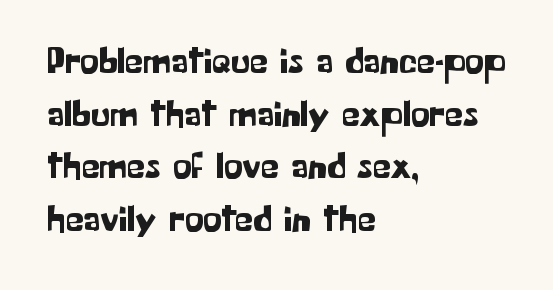
Q: Is the text italic (slanted)? A: No, it is upright.
Q: Is the typeface a serif or a sans-serif typeface? A: Sans-serif.
Q: Is the text underlined? A: No.
Q: How is the paragraph aligned? A: Left-aligned.
Q: Is the spacing between letters normal or unusually wide? A: Normal.
Q: Is the spacing between lines tight, normal or loose? A: Normal.
Q: Width (condensed, normal, or wide)? A: Normal.
Q: Stroke contrast? A: Low.
Q: x-height? A: Medium.
Q: Monospaced? A: No.
